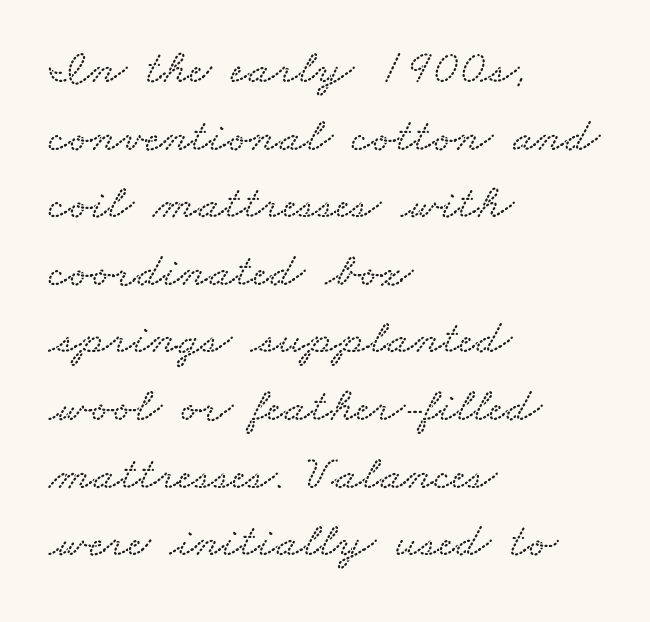
The image shows 49 px wide type; set left-aligned, normal line spacing (1.38x), normal letter spacing, not underlined; low stroke contrast and a small x-height.
